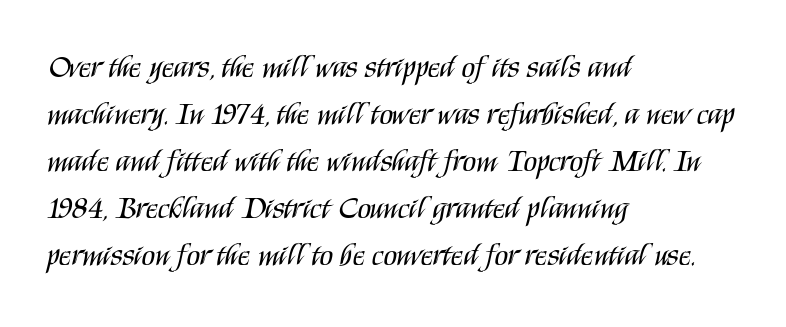
The image shows 31 px regular-weight, condensed sans-serif type; set left-aligned, normal line spacing (1.52x), normal letter spacing, not underlined; medium stroke contrast and a large x-height.
